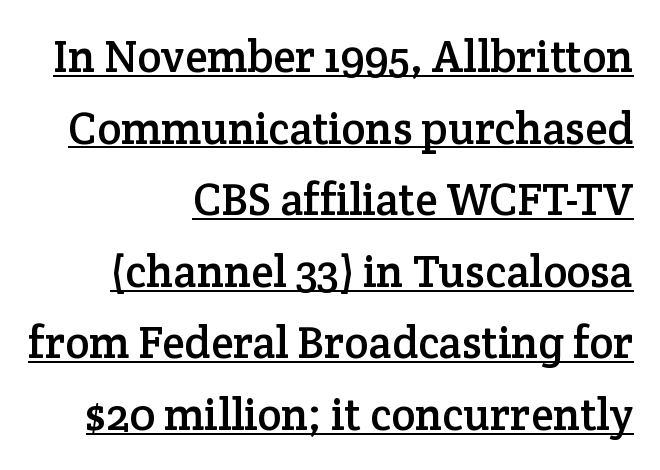
Is the block centered? No — it sits flush against the right margin. Somebody hit Ctrl+U on this one — the words are underlined. It's the straight-up-and-down kind of type. Notice how descenders clear the ascenders below comfortably — that's standard leading.
